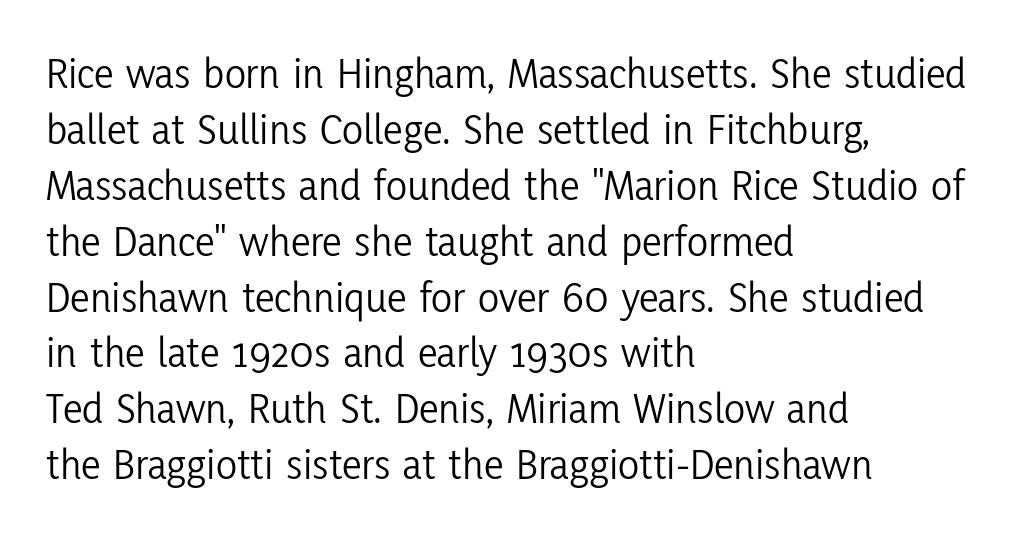
{"serif": "no", "italic": "no", "bold": "no", "weight": "light", "width": "condensed", "stroke_contrast": "low", "x_height": "medium", "monospaced": "no", "underline": "no", "align": "left", "line_spacing": "normal", "line_spacing_ratio": 1.27, "letter_spacing": "normal", "letter_spacing_em": 0.0, "glyph_px": 44}
